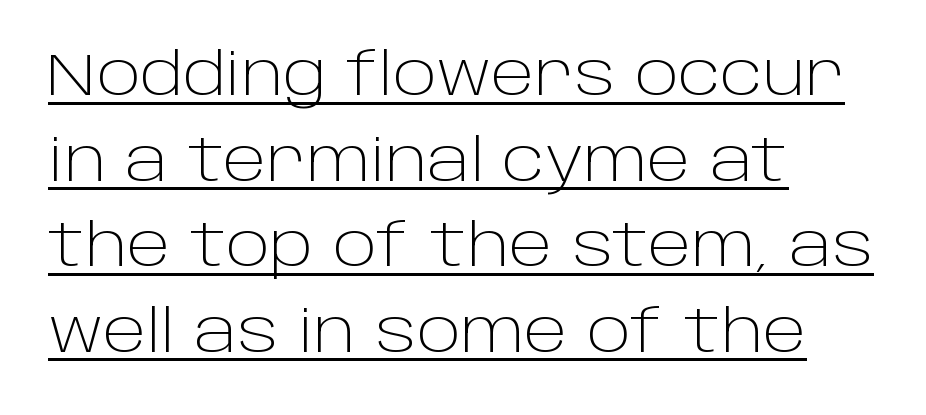
The image shows 59 px light sans-serif type, upright; set left-aligned, normal line spacing (1.45x), normal letter spacing, underlined; low stroke contrast and a large x-height.
